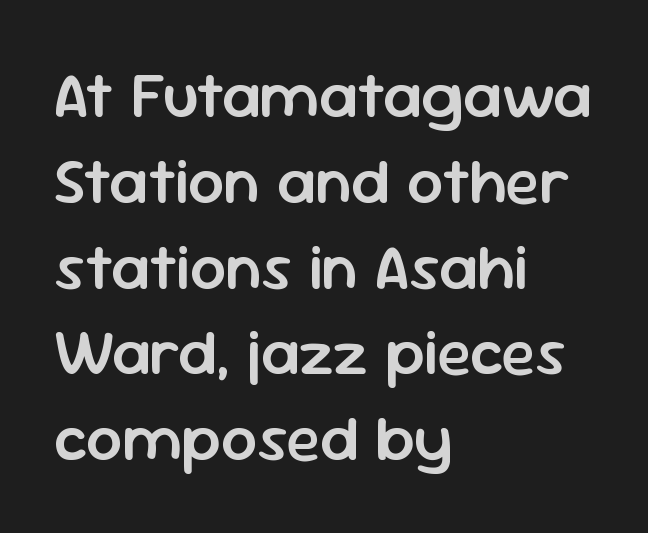
{"serif": "no", "italic": "no", "bold": "semi", "weight": "semibold", "width": "normal", "stroke_contrast": "low", "x_height": "medium", "monospaced": "no", "underline": "no", "align": "left", "line_spacing": "normal", "line_spacing_ratio": 1.34, "letter_spacing": "normal", "letter_spacing_em": 0.0, "glyph_px": 64}
